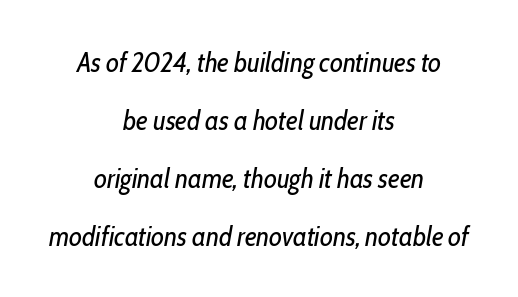
The image shows 28 px regular-weight, condensed type, italic (leaning right); set centered, loose line spacing (2.07x), normal letter spacing, not underlined; low stroke contrast and a medium x-height.
